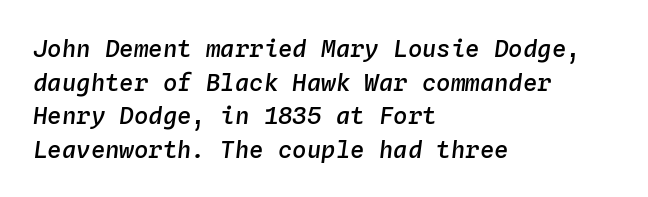
Short note: letters normally spaced. The leading is moderate, giving the passage an even texture. Short and long lines alike share a common starting point at left. Each glyph is drawn with semibold strokes, heavier than normal yet not fully bold.
